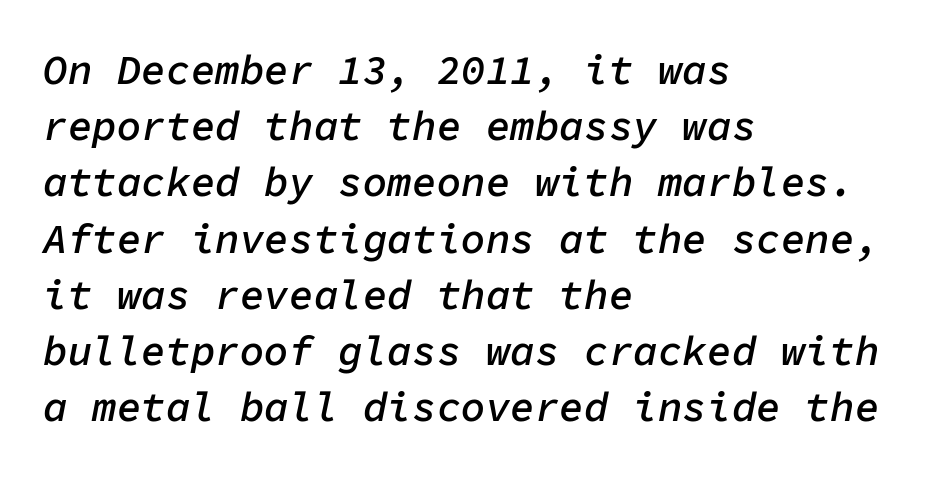
Q: Is the text bold? A: Semi-bold.
Q: Is the text italic (slanted)? A: Yes, it leans right by about 11 degrees.
Q: Is the text underlined? A: No.
Q: How is the paragraph aligned? A: Left-aligned.
Q: Is the spacing between letters normal or unusually wide? A: Normal.
Q: Is the spacing between lines tight, normal or loose? A: Normal.
Q: Width (condensed, normal, or wide)? A: Normal.
Q: Stroke contrast? A: Low.
Q: x-height? A: Medium.
Q: Monospaced? A: Yes.
